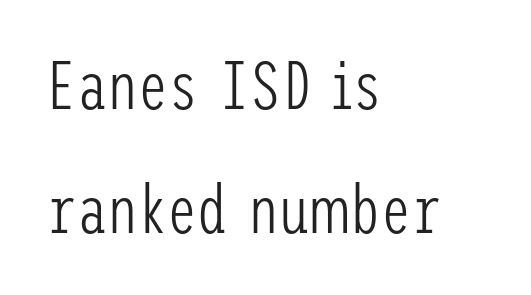
This sample is left-justified, so line endings fall wherever the words run out. This sample uses plain, unmodified letter spacing. The string is rendered with underlining switched off. No feet cap the strokes, marking this as sans-serif type.
